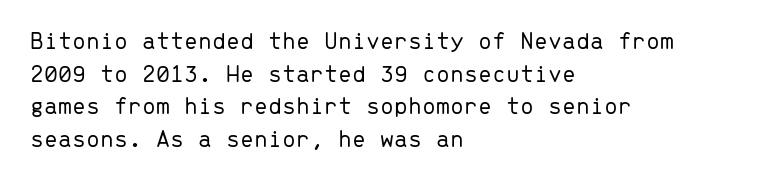
{"italic": "no", "bold": "no", "underline": "no", "align": "left", "line_spacing": "normal", "line_spacing_ratio": 1.31, "letter_spacing": "normal", "letter_spacing_em": 0.0, "glyph_px": 25}
